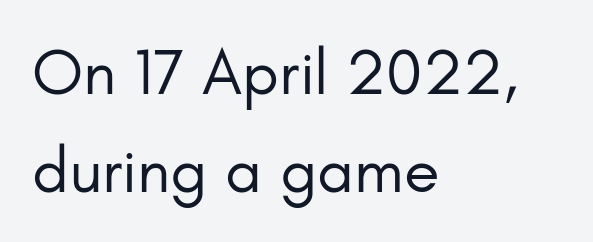
The words here are not underlined. Style check: upright. The gaps between neighbouring characters are ordinary and unremarkable. The passage shown is typeset with a sans-serif family. This sample is left-justified, so line endings fall wherever the words run out. Heft: none added — not bold.
